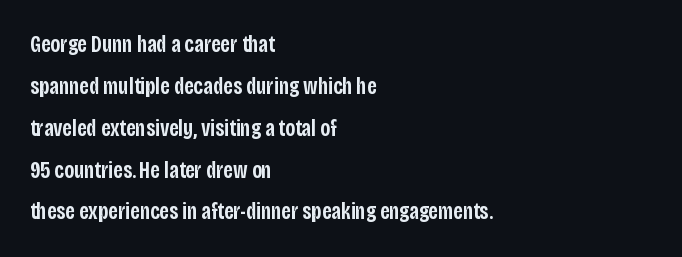
{"italic": "no", "bold": "semi", "underline": "no", "align": "left", "line_spacing_ratio": 1.82, "letter_spacing": "normal", "letter_spacing_em": 0.0, "glyph_px": 23}
